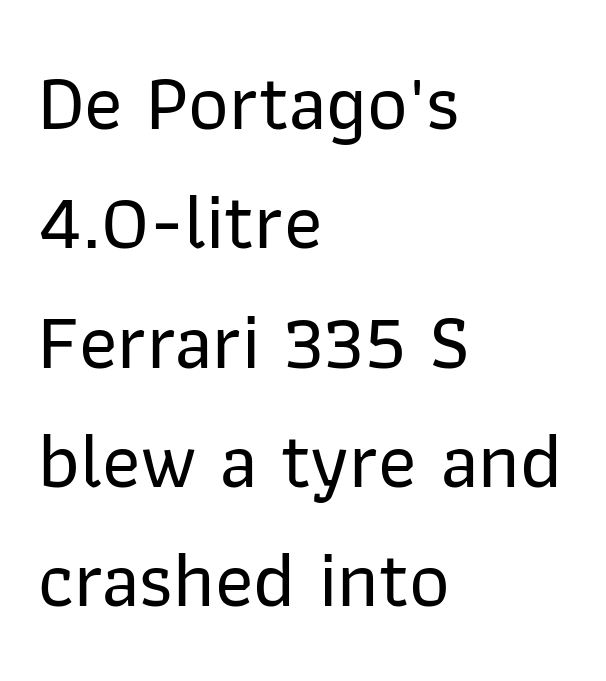
{"serif": "no", "italic": "no", "width": "normal", "stroke_contrast": "low", "x_height": "medium", "monospaced": "no", "underline": "no", "align": "left", "line_spacing": "normal", "line_spacing_ratio": 1.51, "letter_spacing": "normal", "letter_spacing_em": 0.0, "glyph_px": 79}
